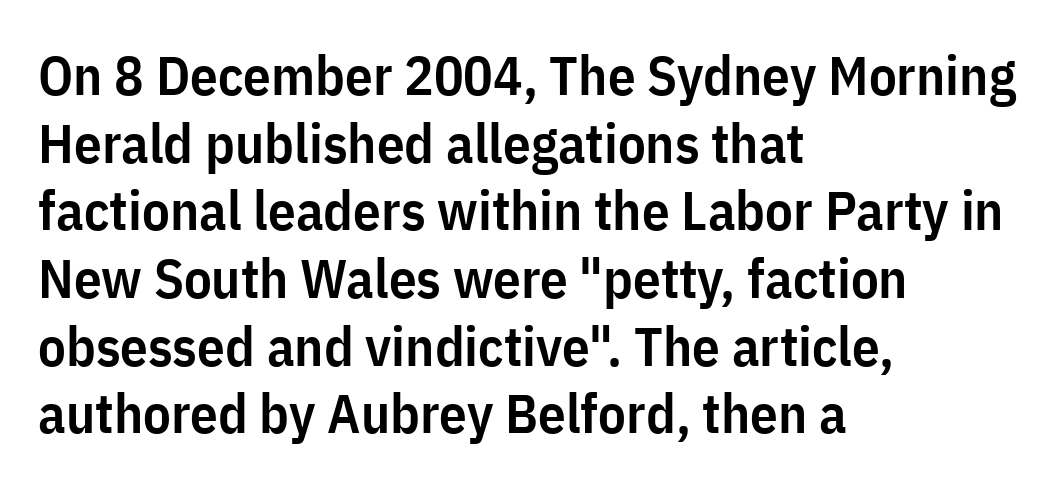
The image shows 55 px semibold, condensed sans-serif type, upright; set left-aligned, line spacing 1.23x, normal letter spacing, not underlined; low stroke contrast and a medium x-height.
